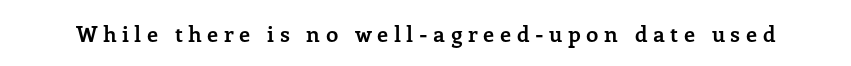
{"italic": "no", "bold": "yes", "underline": "no", "letter_spacing": "wide", "letter_spacing_em": 0.25, "glyph_px": 22}
